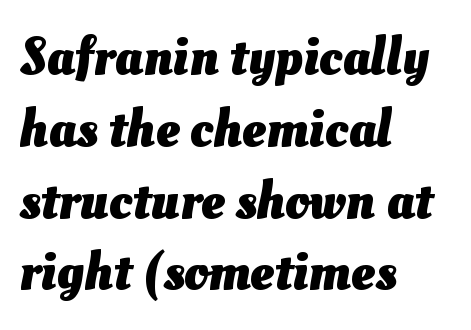
{"bold": "yes", "weight": "heavy", "width": "normal", "stroke_contrast": "medium", "x_height": "small", "monospaced": "no", "underline": "no", "align": "left", "line_spacing": "normal", "line_spacing_ratio": 1.33, "letter_spacing": "normal", "letter_spacing_em": 0.0, "glyph_px": 54}
